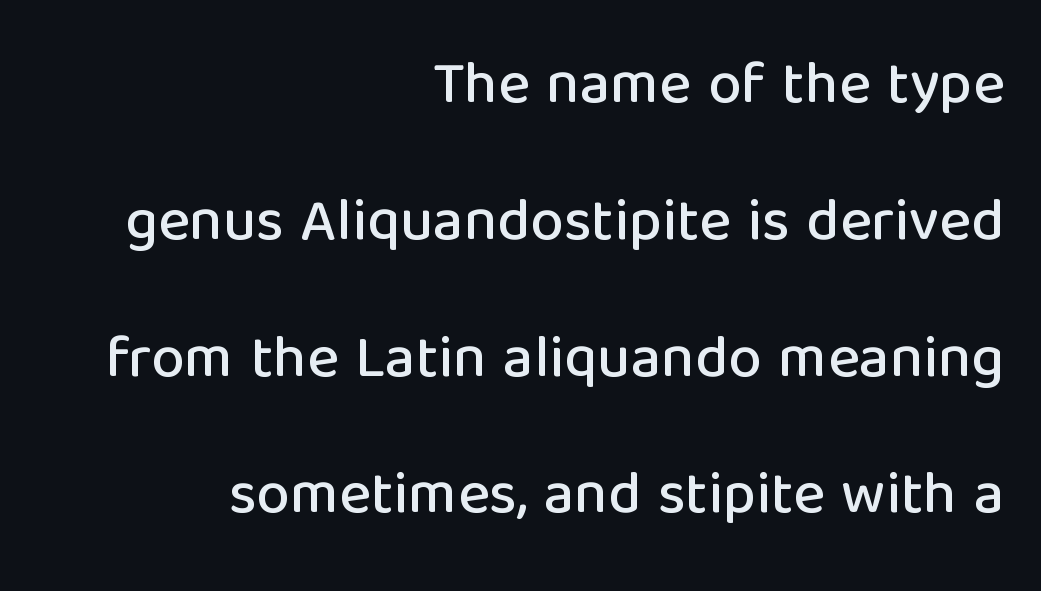
The rendering anchors every line to the right-hand side. Words float on clear page, feet unadorned. Default kerning and tracking; the words read as compact shapes. The lettering holds an erect, upright posture throughout. The passage shown is typeset with a sans-serif family. Quick note: interline space is abundant.
